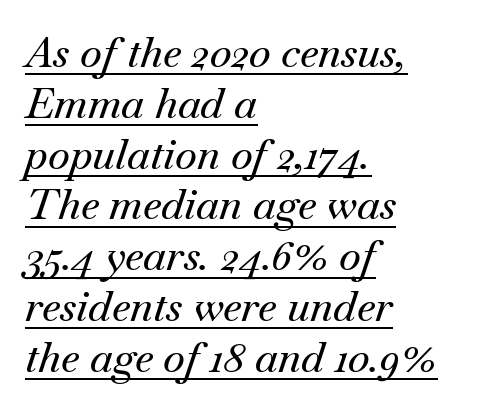
The image shows 42 px serif type, italic (leaning right); set left-aligned, line spacing 1.21x, normal letter spacing, underlined; medium stroke contrast and a small x-height.
